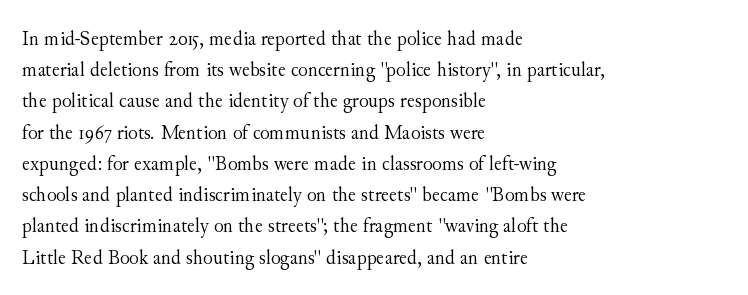
The image shows 22 px text type, upright; set left-aligned, normal line spacing (1.42x), normal letter spacing, not underlined.
